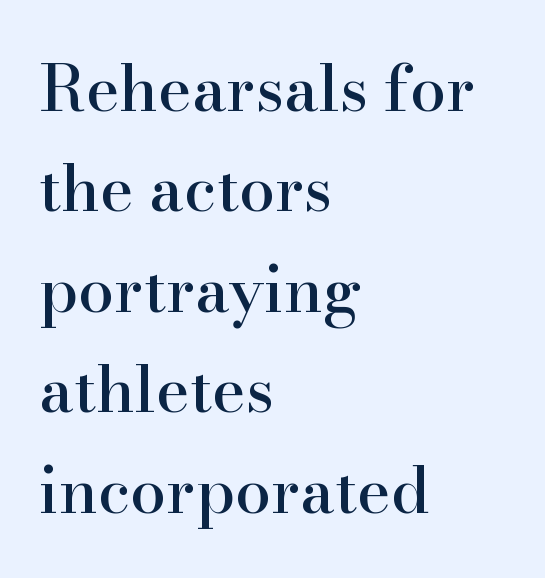
Q: Is the text italic (slanted)? A: No, it is upright.
Q: Is the typeface a serif or a sans-serif typeface? A: Serif.
Q: Is the text underlined? A: No.
Q: How is the paragraph aligned? A: Left-aligned.
Q: Is the spacing between letters normal or unusually wide? A: Normal.
Q: Is the spacing between lines tight, normal or loose? A: Normal.
Q: Width (condensed, normal, or wide)? A: Normal.
Q: Stroke contrast? A: High.
Q: x-height? A: Small.
Q: Monospaced? A: No.
